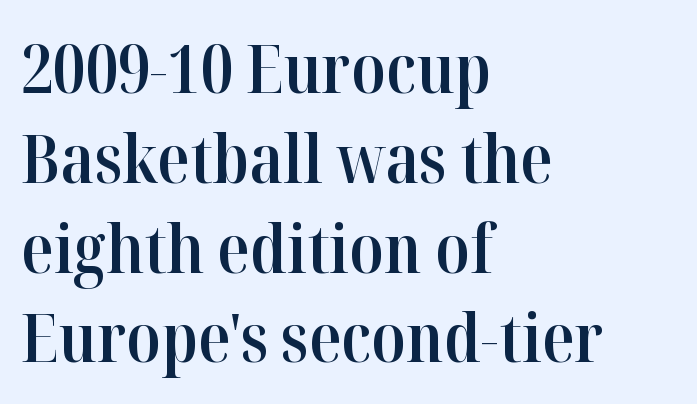
The image shows 67 px semibold serif type, upright; set left-aligned, normal line spacing (1.34x), normal letter spacing, not underlined; high stroke contrast and a medium x-height.
